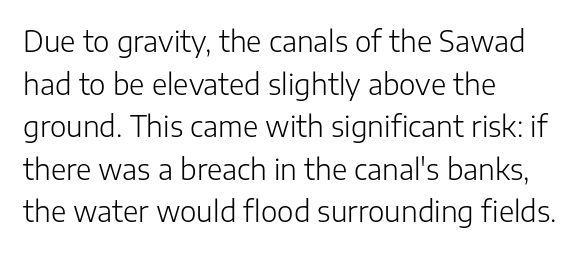
{"serif": "no", "italic": "no", "bold": "no", "weight": "light", "width": "normal", "stroke_contrast": "low", "x_height": "medium", "monospaced": "no", "underline": "no", "align": "left", "line_spacing": "normal", "line_spacing_ratio": 1.52, "letter_spacing": "normal", "letter_spacing_em": 0.0, "glyph_px": 28}
